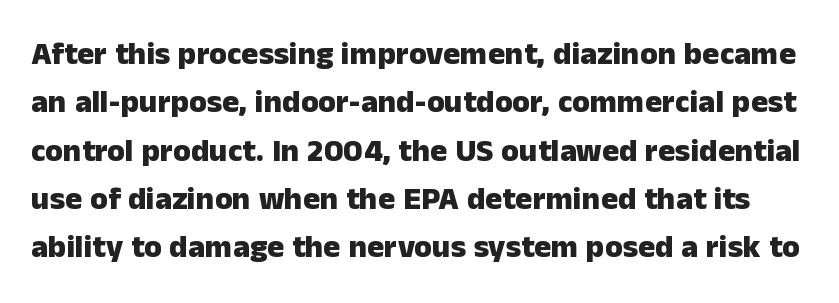
{"serif": "no", "italic": "no", "bold": "yes", "weight": "heavy", "width": "normal", "stroke_contrast": "low", "x_height": "medium", "monospaced": "no", "underline": "no", "line_spacing": "normal", "line_spacing_ratio": 1.51, "letter_spacing": "normal", "letter_spacing_em": 0.0, "glyph_px": 32}
